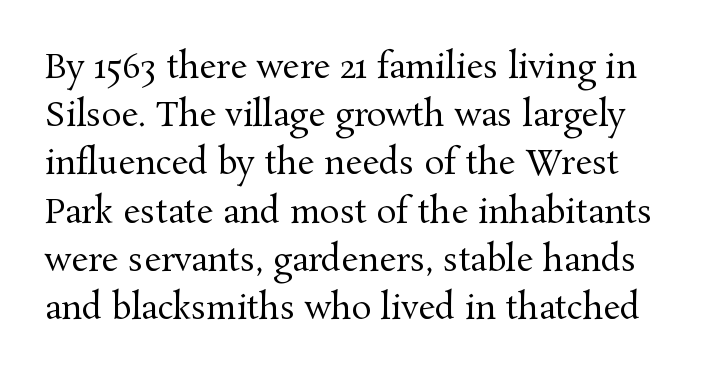
The image shows 33 px regular-weight serif type, upright; set normal line spacing (1.46x), normal letter spacing, not underlined; medium stroke contrast and a medium x-height.
